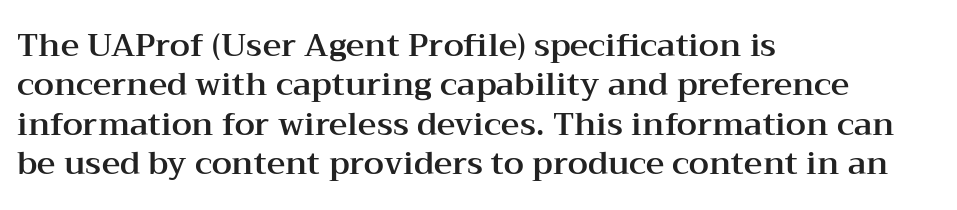
The image shows 32 px wide serif type, upright; set left-aligned, line spacing 1.23x, normal letter spacing, not underlined; medium stroke contrast and a medium x-height.
